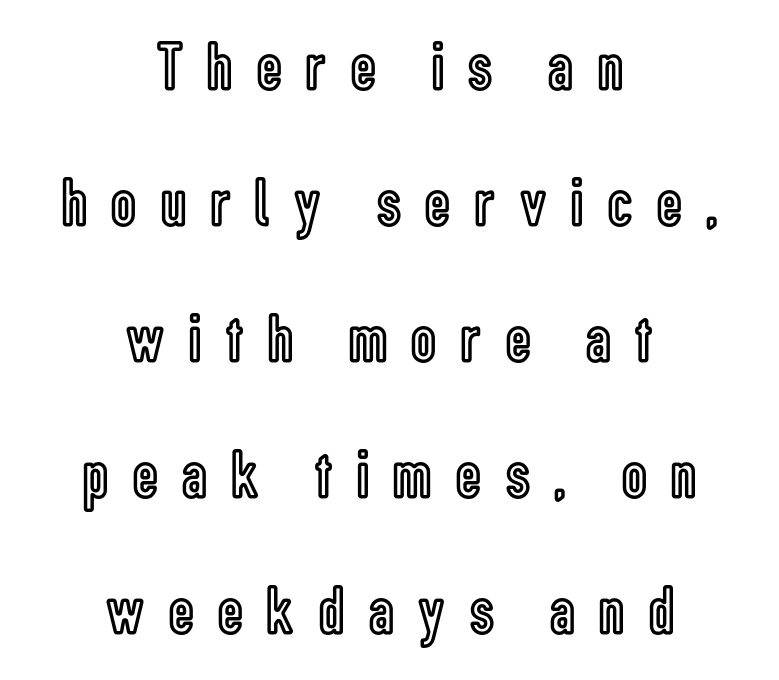
The image shows 69 px condensed type, upright; set centered, loose line spacing (1.97x), unusually wide letter spacing (+0.36 em), not underlined; a medium x-height.
